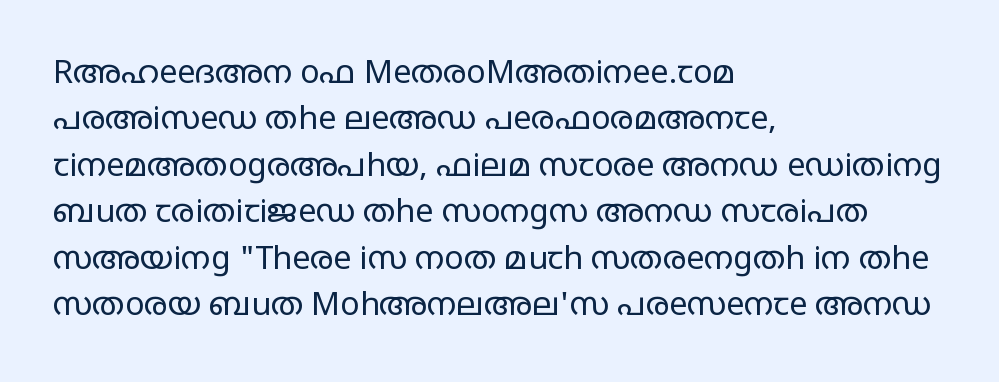
{"serif": "no", "italic": "no", "bold": "no", "weight": "regular", "width": "wide", "stroke_contrast": "low", "x_height": "large", "monospaced": "no", "underline": "no", "align": "left", "line_spacing": "normal", "line_spacing_ratio": 1.45, "letter_spacing": "normal", "letter_spacing_em": 0.0, "glyph_px": 32}
